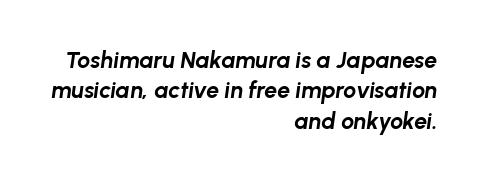
Q: Is the text bold? A: Yes.
Q: Is the text italic (slanted)? A: Yes, it leans right by about 8 degrees.
Q: Is the text underlined? A: No.
Q: How is the paragraph aligned? A: Right-aligned.
Q: Is the spacing between letters normal or unusually wide? A: Normal.
Q: Is the spacing between lines tight, normal or loose? A: Normal.
